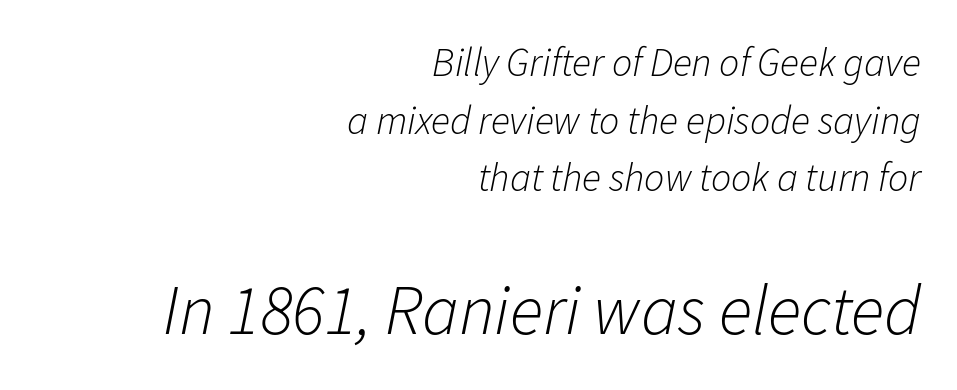
{"italic": "yes", "lean": "right", "slant_degrees": 11, "bold": "no", "weight": "light", "width": "normal", "stroke_contrast": "low", "x_height": "medium", "monospaced": "no", "underline": "no", "align": "right", "line_spacing": "normal", "line_spacing_ratio": 1.44, "letter_spacing": "normal", "letter_spacing_em": 0.0, "larger_block": "second", "size_ratio": 1.75, "glyph_px": 70}
